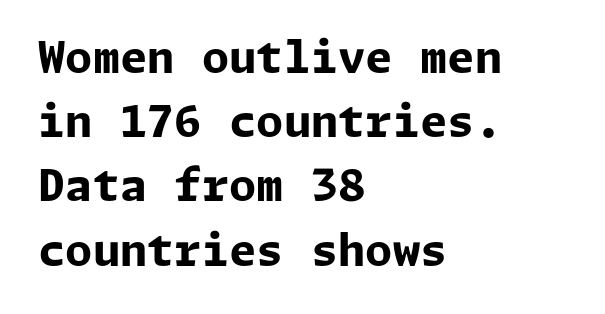
{"serif": "no", "italic": "no", "bold": "yes", "weight": "bold", "width": "normal", "stroke_contrast": "low", "x_height": "medium", "underline": "no", "align": "left", "line_spacing": "normal", "line_spacing_ratio": 1.46, "letter_spacing": "normal", "letter_spacing_em": 0.0, "glyph_px": 44}
